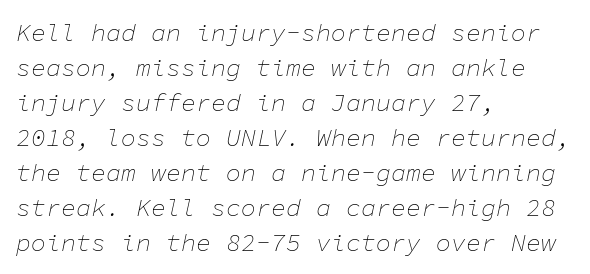
Q: Is the text bold? A: No.
Q: Is the text italic (slanted)? A: Yes, it leans right by about 11 degrees.
Q: Is the text underlined? A: No.
Q: How is the paragraph aligned? A: Left-aligned.
Q: Is the spacing between letters normal or unusually wide? A: Normal.
Q: Is the spacing between lines tight, normal or loose? A: Normal.
